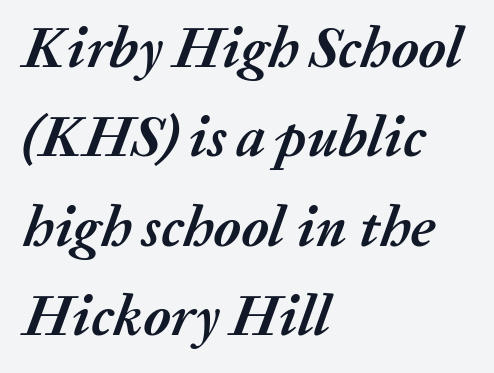
{"italic": "yes", "lean": "right", "slant_degrees": 20, "bold": "yes", "weight": "semibold", "width": "normal", "stroke_contrast": "medium", "x_height": "medium", "monospaced": "no", "underline": "no", "align": "left", "line_spacing": "normal", "line_spacing_ratio": 1.54, "letter_spacing": "normal", "letter_spacing_em": 0.0, "glyph_px": 58}
